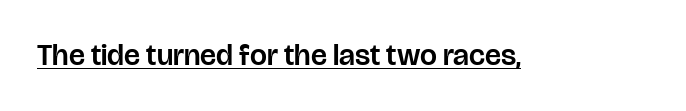
These lines are rendered in a variable-pitch font. Honestly, the letter spacing is just normal — you wouldn't notice it. Underline: present. Do the letters lean? They stand straight. Are there feet on the stems? There aren't — it's a sans.
